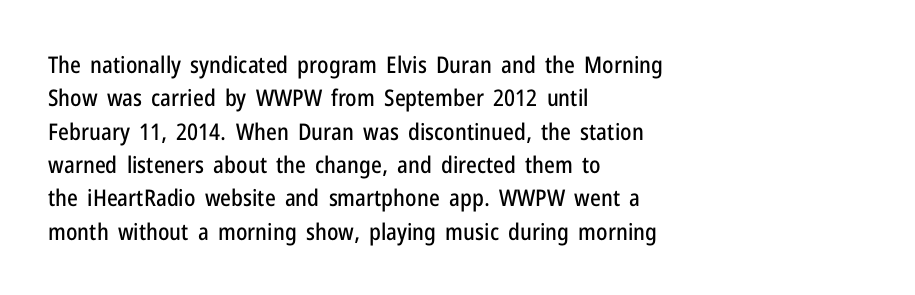
The rendering uses a moderate line-height, typical for paragraphs. These lines were composed using upright roman letters. The gaps between neighbouring characters are ordinary and unremarkable. Has an underline been added? It has not. Line starts are locked; line ends wander.
